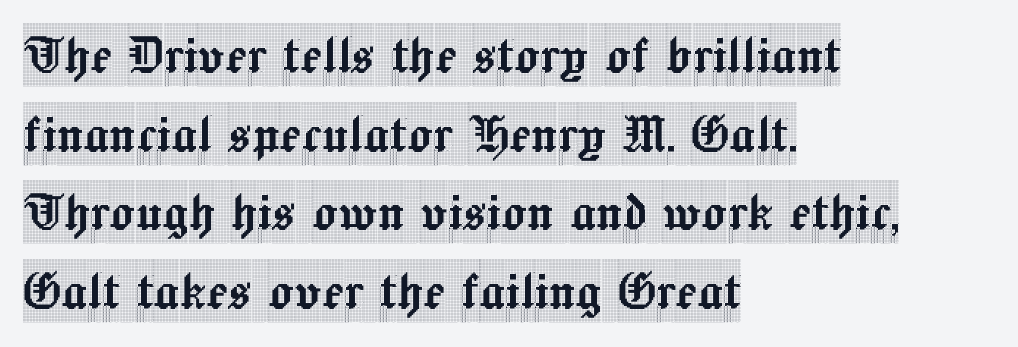
{"serif": "yes", "italic": "no", "width": "condensed", "x_height": "large", "monospaced": "no", "underline": "no", "align": "left", "line_spacing": "normal", "line_spacing_ratio": 1.25, "letter_spacing": "normal", "letter_spacing_em": 0.0, "glyph_px": 63}
